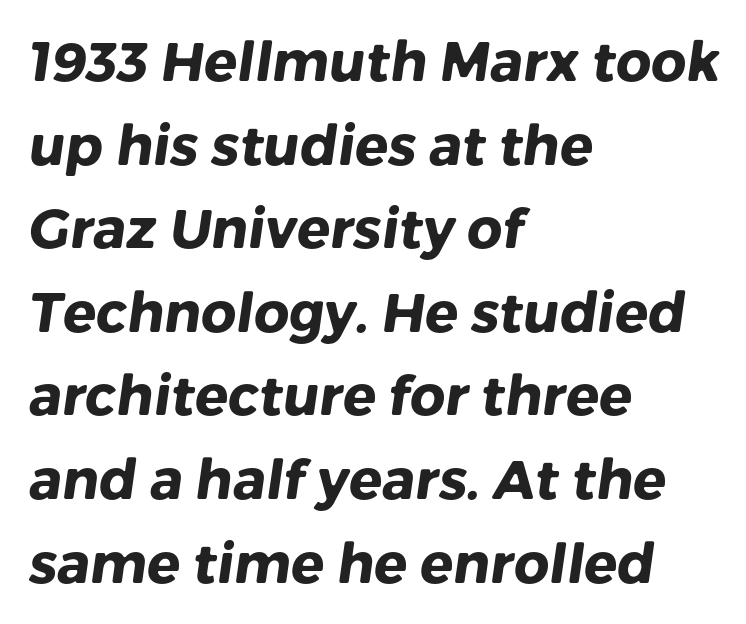
No word sits above an underline. Each word holds together tightly as a unit, with standard inter-letter gaps. The letters advance in unequal steps, a hallmark of proportional type. Layout note: lines flush left.
